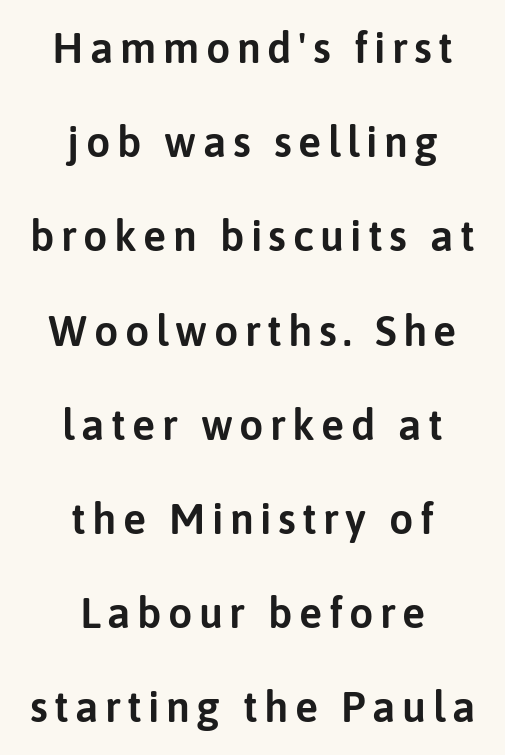
In terms of letterform style, serifs are entirely absent. Rows of type keep a wide berth in the vertical direction. Reading down the block, each line starts at a different indent, mirrored at its end. Letters rest on an invisible, unmarked baseline.
